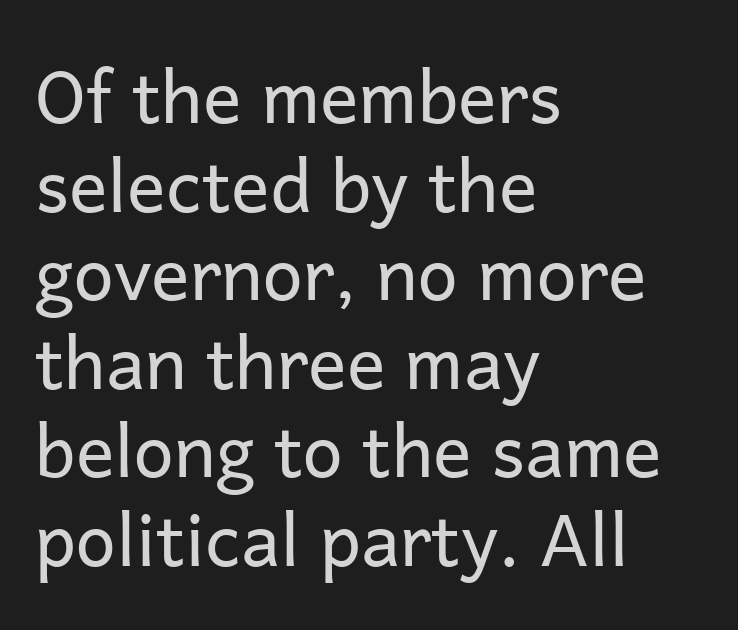
Q: Is the text bold? A: No.
Q: Is the text italic (slanted)? A: No, it is upright.
Q: Is the typeface a serif or a sans-serif typeface? A: Sans-serif.
Q: Is the text underlined? A: No.
Q: How is the paragraph aligned? A: Left-aligned.
Q: Is the spacing between letters normal or unusually wide? A: Normal.
Q: Width (condensed, normal, or wide)? A: Normal.
Q: Stroke contrast? A: Low.
Q: x-height? A: Medium.
Q: Monospaced? A: No.
